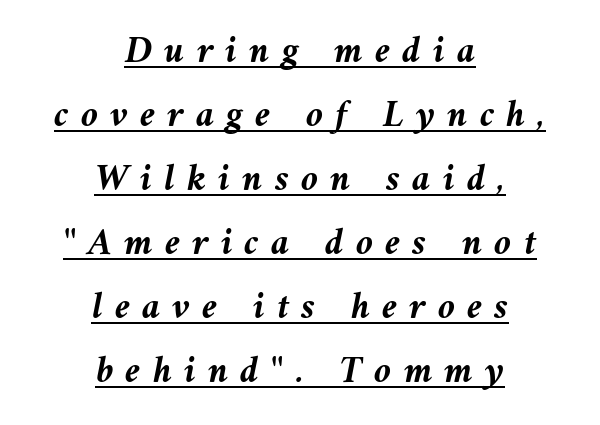
{"italic": "yes", "lean": "left", "slant_degrees": 9, "bold": "yes", "weight": "semibold", "width": "normal", "stroke_contrast": "medium", "x_height": "medium", "monospaced": "no", "underline": "yes", "align": "center", "line_spacing": "normal", "line_spacing_ratio": 1.64, "letter_spacing": "wide", "letter_spacing_em": 0.31, "glyph_px": 39}
